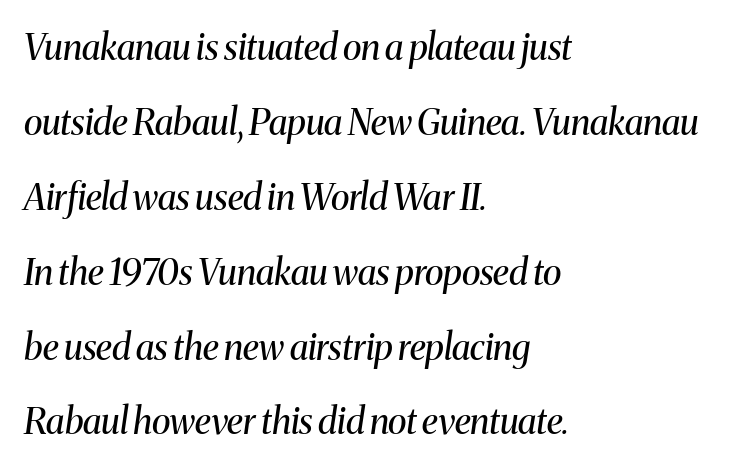
Q: Is the text bold? A: No.
Q: Is the text italic (slanted)? A: Yes, it leans right by about 8 degrees.
Q: Is the typeface a serif or a sans-serif typeface? A: Serif.
Q: Is the text underlined? A: No.
Q: How is the paragraph aligned? A: Left-aligned.
Q: Is the spacing between letters normal or unusually wide? A: Normal.
Q: Is the spacing between lines tight, normal or loose? A: Loose.
Q: Width (condensed, normal, or wide)? A: Normal.
Q: Stroke contrast? A: Medium.
Q: x-height? A: Medium.
Q: Monospaced? A: No.
